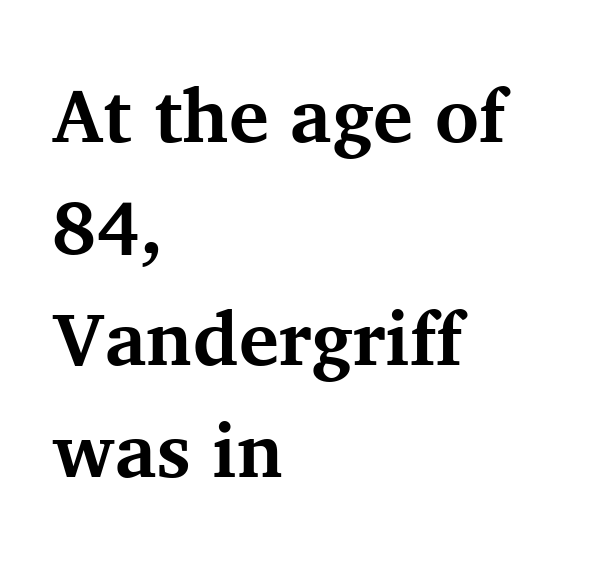
{"serif": "yes", "italic": "no", "bold": "yes", "weight": "bold", "width": "normal", "stroke_contrast": "medium", "x_height": "medium", "monospaced": "no", "underline": "no", "align": "left", "line_spacing": "normal", "line_spacing_ratio": 1.49, "letter_spacing": "normal", "letter_spacing_em": 0.0, "glyph_px": 75}
